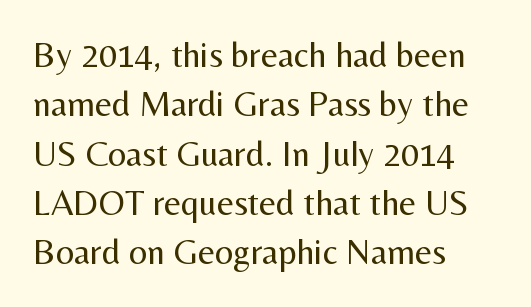
{"serif": "no", "italic": "no", "bold": "no", "weight": "regular", "width": "normal", "stroke_contrast": "medium", "x_height": "medium", "monospaced": "no", "underline": "no", "align": "left", "line_spacing": "normal", "line_spacing_ratio": 1.37, "letter_spacing": "normal", "letter_spacing_em": 0.0, "glyph_px": 36}
